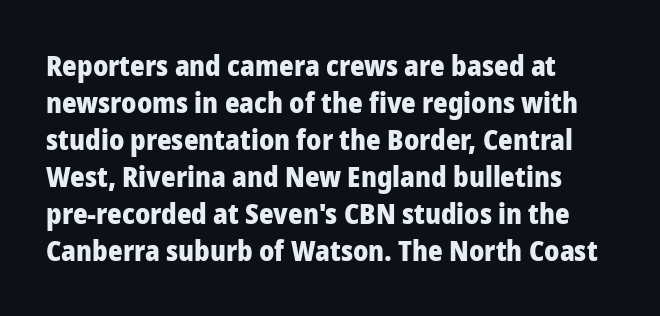
{"serif": "no", "italic": "no", "bold": "yes", "weight": "heavy", "width": "normal", "stroke_contrast": "low", "x_height": "medium", "monospaced": "no", "underline": "no", "align": "left", "line_spacing": "normal", "line_spacing_ratio": 1.32, "letter_spacing": "normal", "letter_spacing_em": 0.0, "glyph_px": 28}
